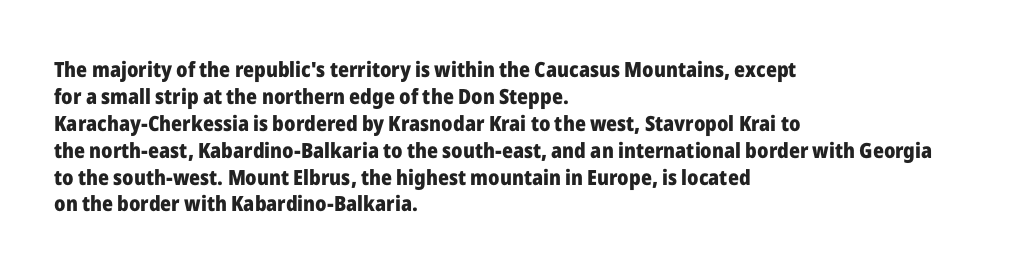
{"italic": "no", "bold": "yes", "underline": "no", "align": "left", "line_spacing": "normal", "line_spacing_ratio": 1.28, "letter_spacing": "normal", "letter_spacing_em": 0.0, "glyph_px": 21}
